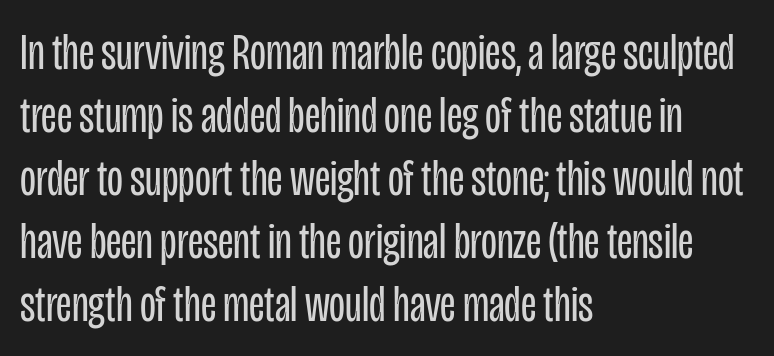
The image shows 52 px regular-weight, condensed sans-serif type, upright; set left-aligned, line spacing 1.21x, normal letter spacing, not underlined; low stroke contrast and a large x-height.
